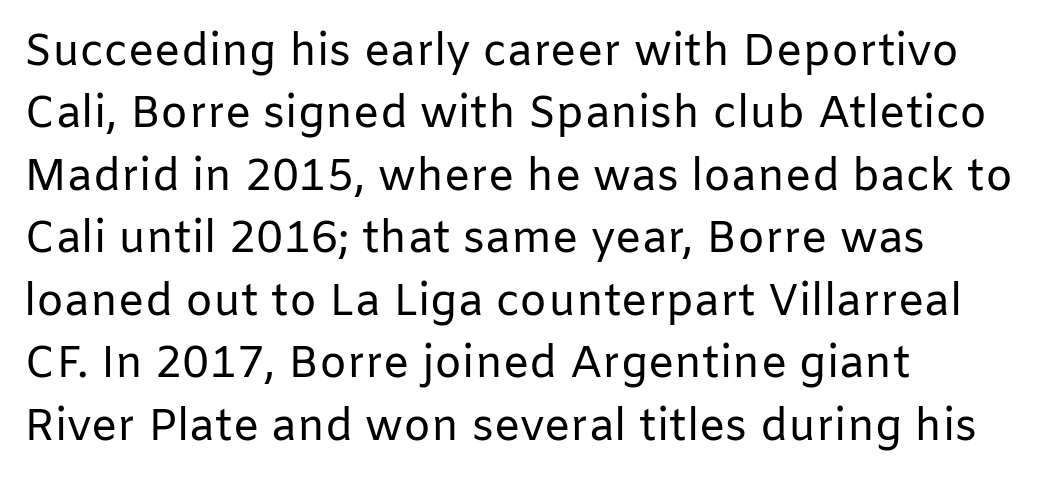
The image shows 44 px regular-weight sans-serif type, upright; set left-aligned, normal line spacing (1.42x), normal letter spacing, not underlined; low stroke contrast and a medium x-height.
